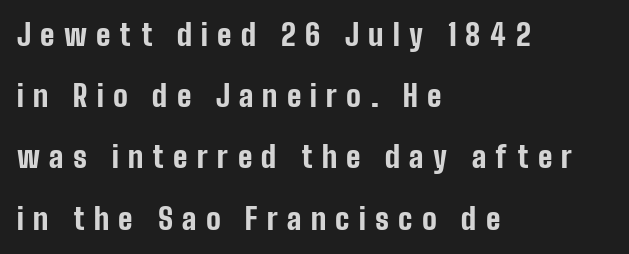
{"serif": "no", "italic": "no", "bold": "yes", "weight": "bold", "width": "condensed", "stroke_contrast": "low", "x_height": "medium", "monospaced": "no", "underline": "no", "align": "left", "line_spacing": "loose", "line_spacing_ratio": 2.11, "letter_spacing": "wide", "letter_spacing_em": 0.32, "glyph_px": 29}
